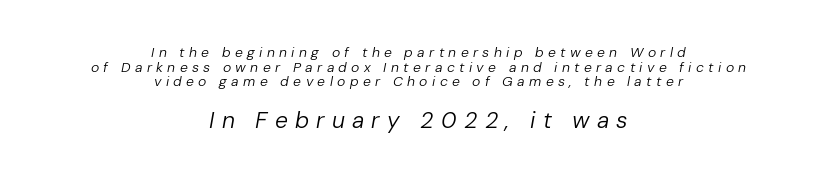
{"italic": "yes", "lean": "right", "slant_degrees": 10, "bold": "no", "underline": "no", "align": "center", "line_spacing": "tight", "line_spacing_ratio": 1.05, "letter_spacing": "wide", "letter_spacing_em": 0.31, "larger_block": "second", "size_ratio": 1.64, "glyph_px": 23}
